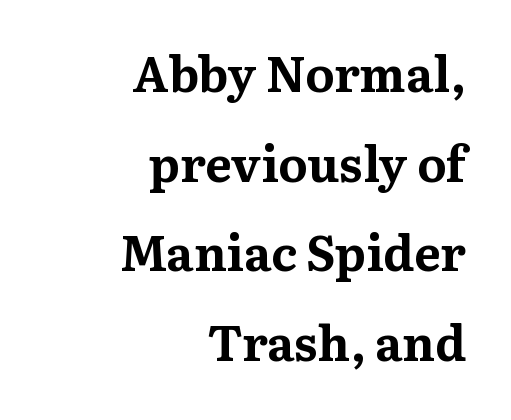
{"serif": "yes", "italic": "no", "bold": "yes", "weight": "bold", "width": "normal", "stroke_contrast": "medium", "x_height": "medium", "monospaced": "no", "underline": "no", "align": "right", "line_spacing_ratio": 1.83, "letter_spacing": "normal", "letter_spacing_em": 0.0, "glyph_px": 49}
